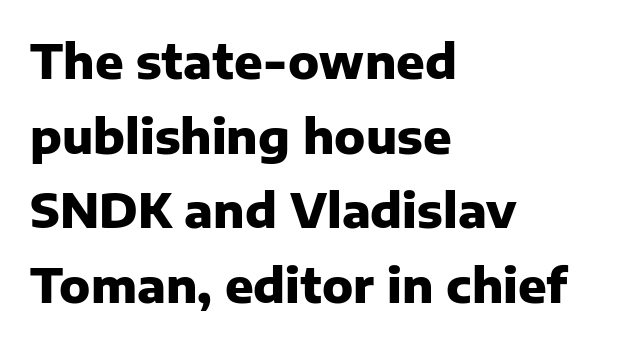
{"serif": "no", "italic": "no", "bold": "yes", "weight": "heavy", "width": "normal", "stroke_contrast": "low", "x_height": "medium", "monospaced": "no", "underline": "no", "align": "left", "line_spacing": "normal", "line_spacing_ratio": 1.59, "letter_spacing": "normal", "letter_spacing_em": 0.0, "glyph_px": 47}
